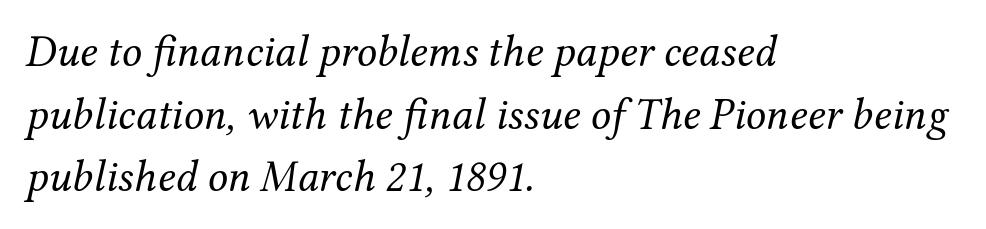
The image shows 45 px regular-weight serif type, italic (leaning right); set left-aligned, normal line spacing (1.39x), normal letter spacing, not underlined; medium stroke contrast and a medium x-height.
